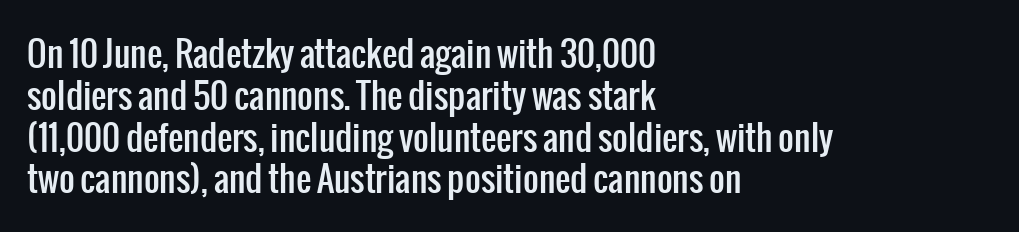
The image shows 34 px condensed sans-serif type, upright; set left-aligned, line spacing 1.23x, normal letter spacing, not underlined; low stroke contrast and a medium x-height.
